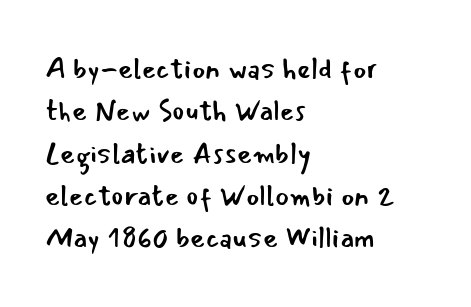
The image shows 29 px regular-weight sans-serif type, upright; set left-aligned, normal line spacing (1.46x), normal letter spacing, not underlined; low stroke contrast and a small x-height.
